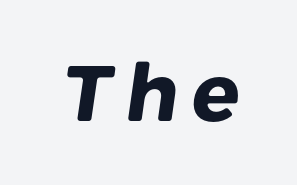
Note the varied advance widths — an 'i' is clearly narrower than an 'm'. Weight: bold. The area under the type is left untouched. These lines are composed in type without serifs.
